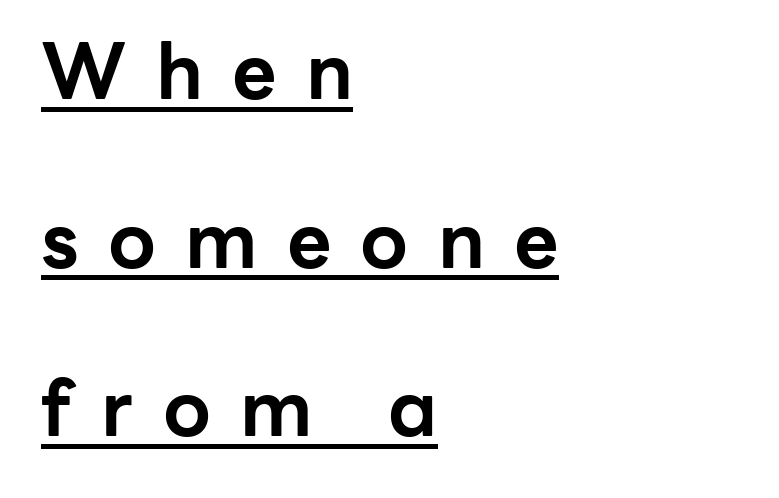
{"serif": "no", "italic": "no", "bold": "yes", "weight": "bold", "width": "normal", "stroke_contrast": "low", "x_height": "medium", "monospaced": "no", "underline": "yes", "align": "left", "line_spacing": "loose", "line_spacing_ratio": 2.19, "letter_spacing": "wide", "letter_spacing_em": 0.38, "glyph_px": 77}
